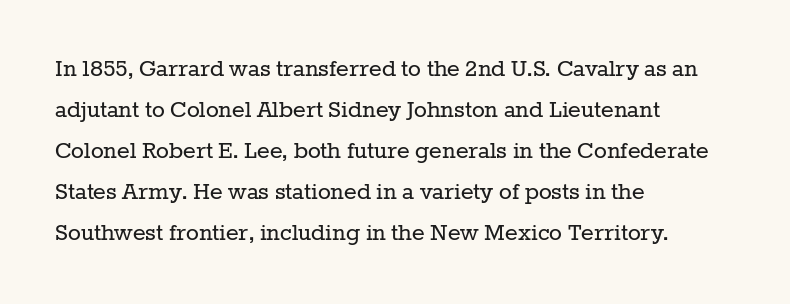
The image shows 27 px text type, upright; set left-aligned, normal line spacing (1.52x), normal letter spacing, not underlined.
